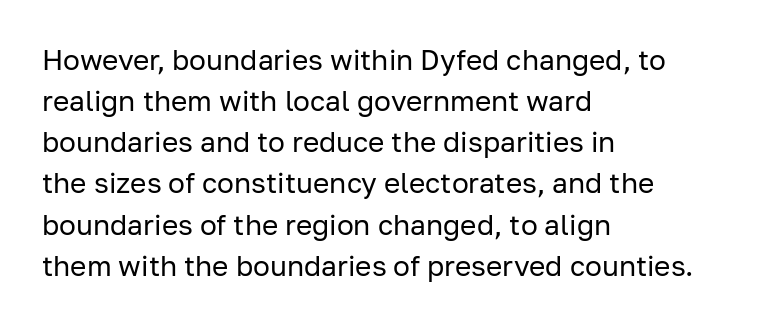
The image shows 28 px regular-weight sans-serif type, upright; set left-aligned, normal line spacing (1.47x), normal letter spacing, not underlined; low stroke contrast and a medium x-height.
